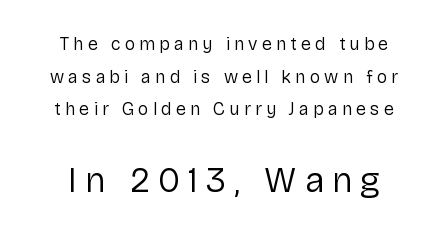
Serifs: no, the terminals of the letterforms are clean. Letter spacing: wide. Ordinary non-slanted type is in use. The strokes carry an ordinary text weight at most.
